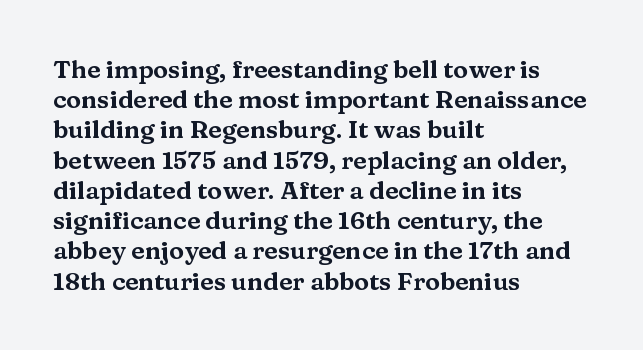
{"italic": "no", "underline": "no", "align": "left", "line_spacing_ratio": 1.21, "letter_spacing": "normal", "letter_spacing_em": 0.0, "glyph_px": 25}
